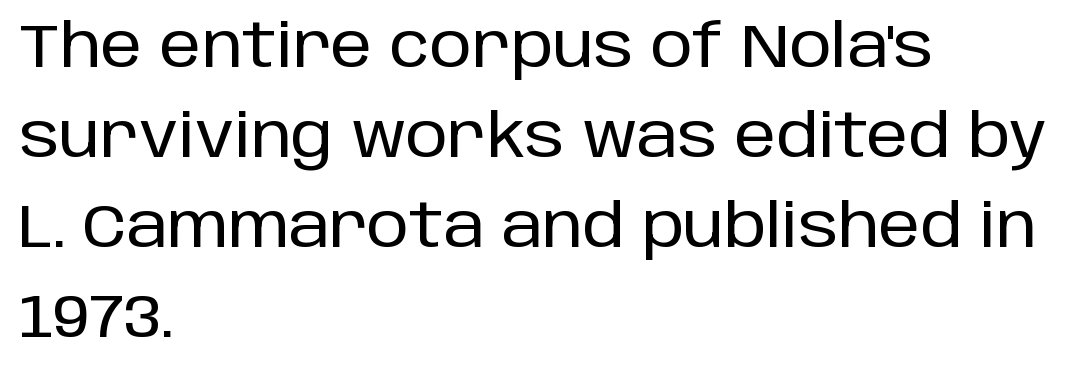
The image shows 60 px sans-serif type, upright; set left-aligned, normal line spacing (1.5x), normal letter spacing, not underlined; low stroke contrast and a large x-height.
